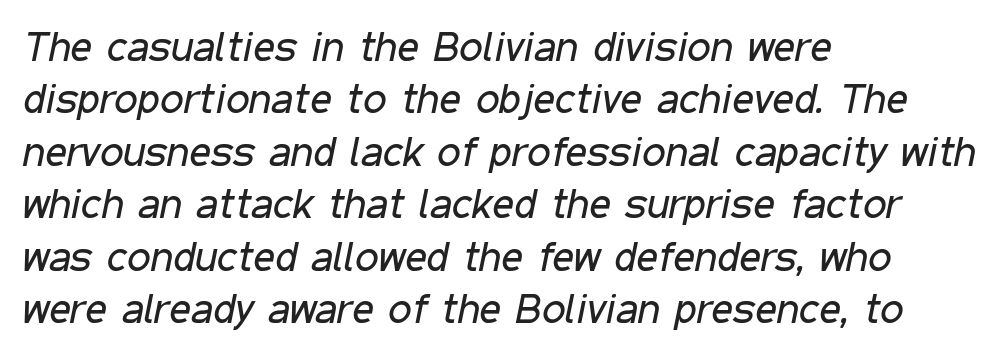
The image shows 42 px regular-weight, condensed type, italic (leaning right); set left-aligned, normal line spacing (1.25x), normal letter spacing, not underlined; low stroke contrast and a medium x-height.
